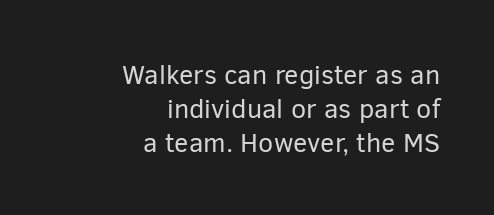
Q: Is the text bold? A: No.
Q: Is the text italic (slanted)? A: No, it is upright.
Q: Is the text underlined? A: No.
Q: How is the paragraph aligned? A: Right-aligned.
Q: Is the spacing between letters normal or unusually wide? A: Normal.
Q: Is the spacing between lines tight, normal or loose? A: Normal.
